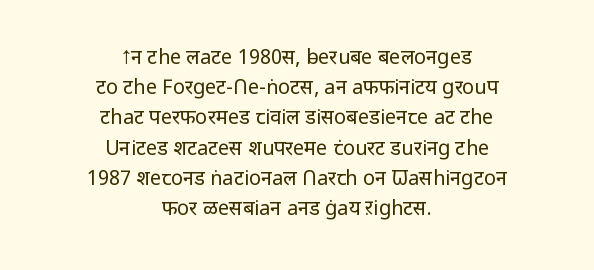
Q: Is the text bold? A: No.
Q: Is the text italic (slanted)? A: No, it is upright.
Q: Is the text underlined? A: No.
Q: How is the paragraph aligned? A: Centered.
Q: Is the spacing between letters normal or unusually wide? A: Normal.
Q: Is the spacing between lines tight, normal or loose? A: Normal.
